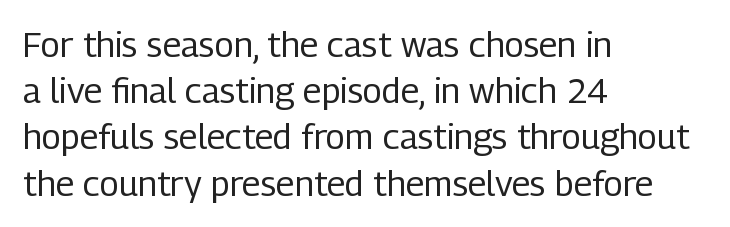
{"serif": "no", "italic": "no", "bold": "no", "weight": "regular", "width": "condensed", "stroke_contrast": "low", "x_height": "medium", "monospaced": "no", "underline": "no", "align": "left", "line_spacing": "normal", "line_spacing_ratio": 1.32, "letter_spacing": "normal", "letter_spacing_em": 0.0, "glyph_px": 35}
